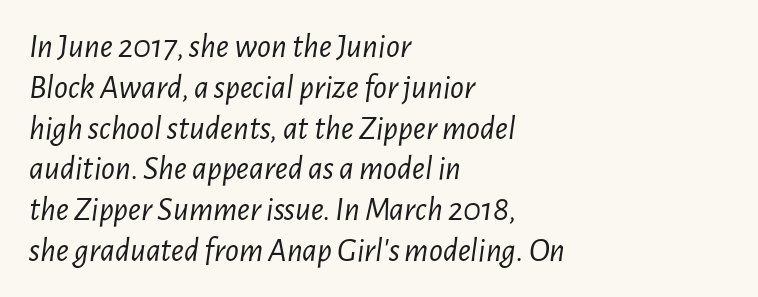
A classic flush-left, rag-right setting is used for this passage. Check the space under the baseline: it is left empty. The rendering applies a slant to the glyphs. Weight class: somewhere from thin through regular. Tracking value appears to be zero — textbook default spacing.
